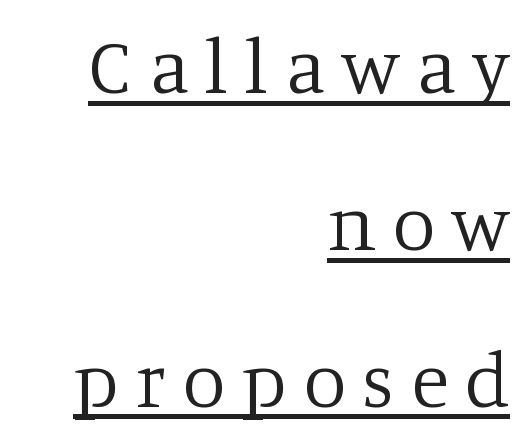
Q: Is the text bold? A: No.
Q: Is the text italic (slanted)? A: No, it is upright.
Q: Is the typeface a serif or a sans-serif typeface? A: Serif.
Q: Is the text underlined? A: Yes.
Q: How is the paragraph aligned? A: Right-aligned.
Q: Is the spacing between letters normal or unusually wide? A: Unusually wide.
Q: Is the spacing between lines tight, normal or loose? A: Loose.
Q: Width (condensed, normal, or wide)? A: Normal.
Q: Stroke contrast? A: Low.
Q: x-height? A: Large.
Q: Monospaced? A: No.
